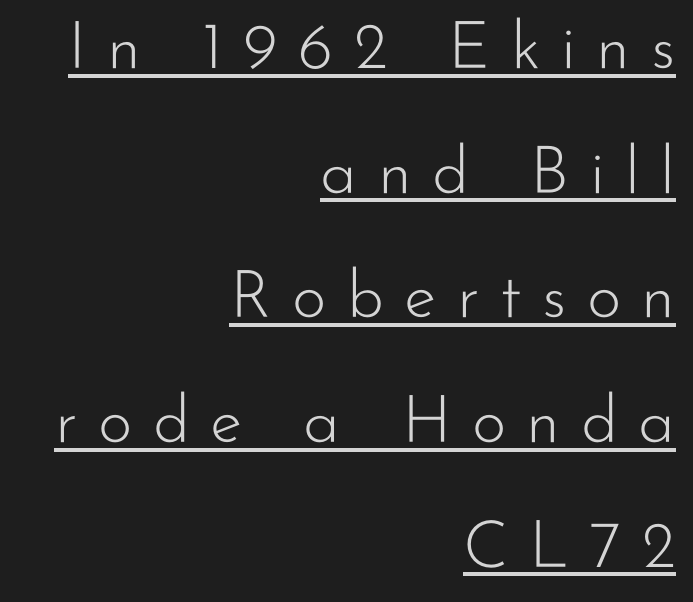
Q: Is the text bold? A: No.
Q: Is the text italic (slanted)? A: No, it is upright.
Q: Is the typeface a serif or a sans-serif typeface? A: Sans-serif.
Q: Is the text underlined? A: Yes.
Q: How is the paragraph aligned? A: Right-aligned.
Q: Is the spacing between letters normal or unusually wide? A: Unusually wide.
Q: Width (condensed, normal, or wide)? A: Normal.
Q: Stroke contrast? A: Low.
Q: x-height? A: Small.
Q: Monospaced? A: No.
